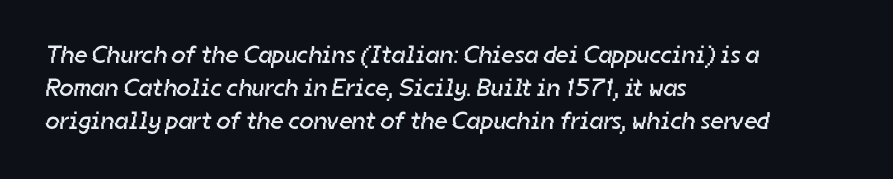
Quick note: underline off. This sample keeps an unexceptional amount of space between lines. Vertical stems look standard width or narrower in stroke. Letter spacing: default.
